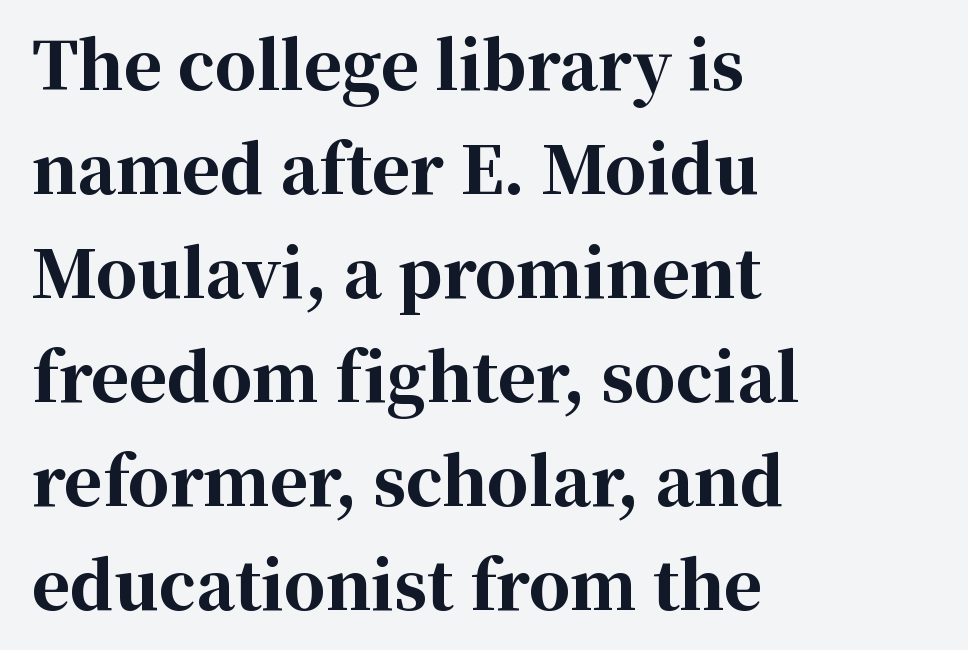
Q: Is the text bold? A: Yes.
Q: Is the text italic (slanted)? A: No, it is upright.
Q: Is the typeface a serif or a sans-serif typeface? A: Serif.
Q: Is the text underlined? A: No.
Q: How is the paragraph aligned? A: Left-aligned.
Q: Is the spacing between letters normal or unusually wide? A: Normal.
Q: Is the spacing between lines tight, normal or loose? A: Normal.
Q: Width (condensed, normal, or wide)? A: Normal.
Q: Stroke contrast? A: High.
Q: x-height? A: Medium.
Q: Monospaced? A: No.
